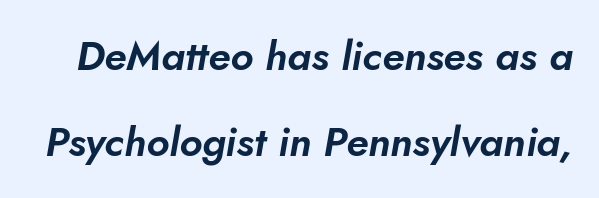
Plain, unruled lines of type. How are the letters spaced? Ordinarily, with no added tracking. Loosely led — the rows are spread out. The characters display no serif detailing; their extremities are plain.
